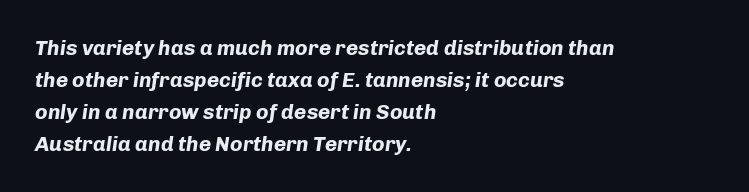
The image shows 21 px bold type, italic (leaning right); set left-aligned, normal line spacing (1.52x), normal letter spacing, not underlined.
